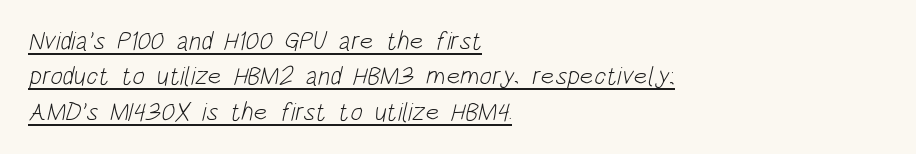
Compared with a centered layout, this one pins lines to the left instead. Glyph-to-glyph distance matches everyday printed text. This sample carries an underscore along the baseline area. If you measured baseline to baseline, you'd find a middling distance. Stem width sits at or under what a default text font uses.
